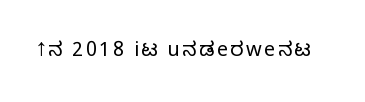
The image shows 20 px text type, upright; set not underlined.
